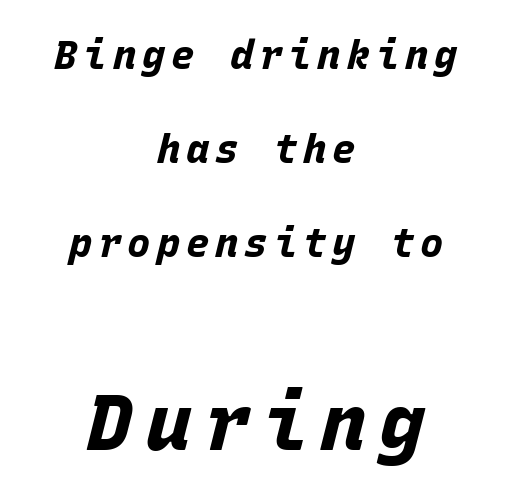
The image shows 78 px bold type, italic (leaning right), monospaced; set centered, loose line spacing (2.41x), not underlined; the second (bottom) block is 2.0x larger; low stroke contrast and a large x-height.
